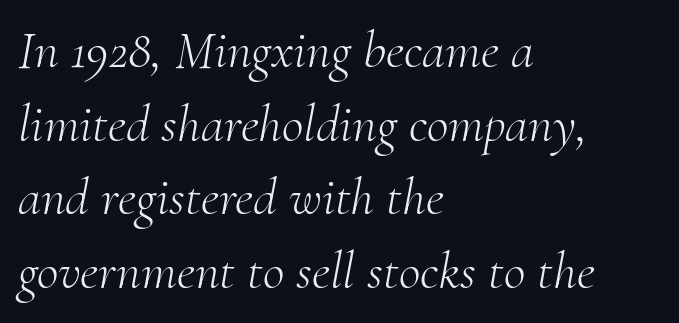
Style check: oblique. The face used here is proportionally spaced, like ordinary book or web type. Words float on clear page, feet unadorned. Serif or sans? Serif — the stroke terminals have little feet. Stroke thickness stays within the range of a standard reading face or lighter. Compared with typical body copy, the letter spacing here is the same.
